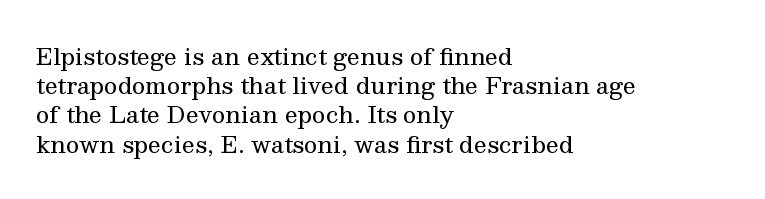
Q: Is the text bold? A: No.
Q: Is the text italic (slanted)? A: No, it is upright.
Q: Is the text underlined? A: No.
Q: How is the paragraph aligned? A: Left-aligned.
Q: Is the spacing between letters normal or unusually wide? A: Normal.
Q: Is the spacing between lines tight, normal or loose? A: Normal.
